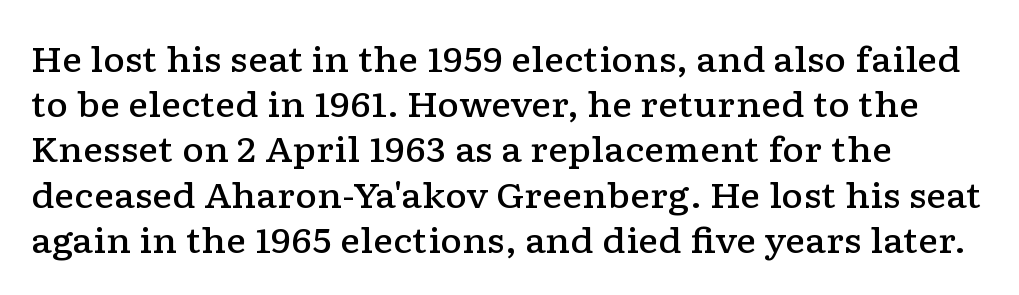
The image shows 34 px semibold, wide serif type, upright; set left-aligned, normal line spacing (1.33x), normal letter spacing, not underlined; low stroke contrast and a medium x-height.
